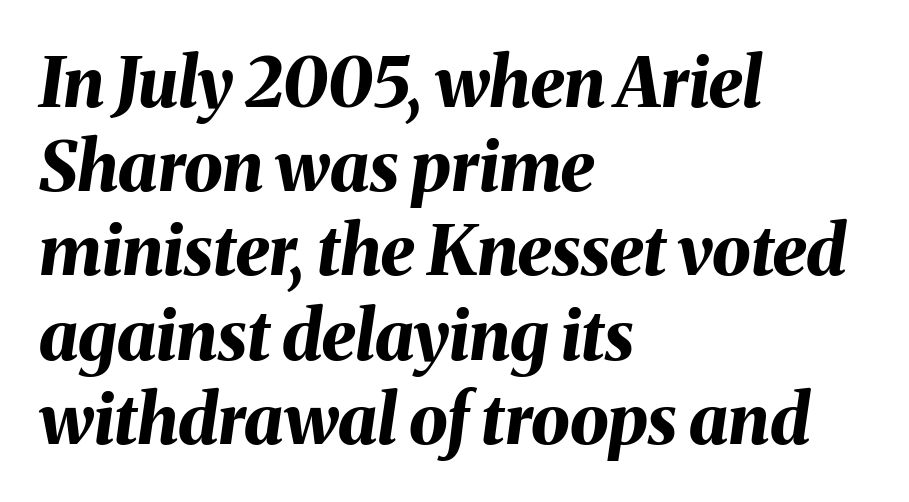
Check the space under the baseline: it is left empty. Is the type bold? Yes — the strokes are clearly thick and heavy. The compositor pushed each line to the left boundary. Tall strokes in this sample are angled rather than plumb. Looks like regular typesetting: each glyph gets only the width it needs.
